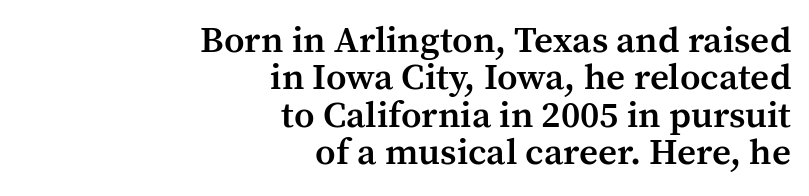
{"serif": "yes", "italic": "no", "bold": "semi", "weight": "semibold", "width": "normal", "stroke_contrast": "medium", "x_height": "medium", "monospaced": "no", "underline": "no", "align": "right", "line_spacing": "tight", "line_spacing_ratio": 1.01, "letter_spacing": "normal", "letter_spacing_em": 0.0, "glyph_px": 37}
